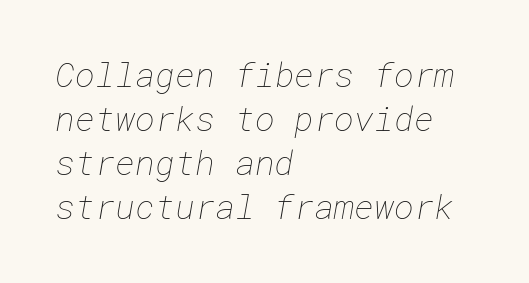
The image shows 34 px thin type; set left-aligned, normal line spacing (1.29x), normal letter spacing, not underlined; low stroke contrast and a medium x-height.
